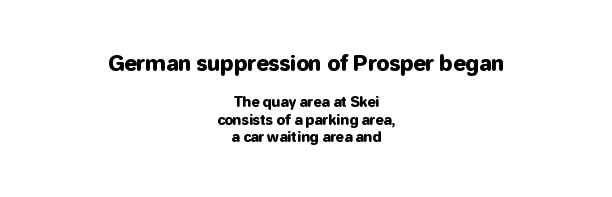
The face used here is rendered with its standard letterfit. These lines sit exactly where default settings would place them. Quick note: not italic, upright. Letters rest on an invisible, unmarked baseline. Note: larger setting up top, smaller setting below.
